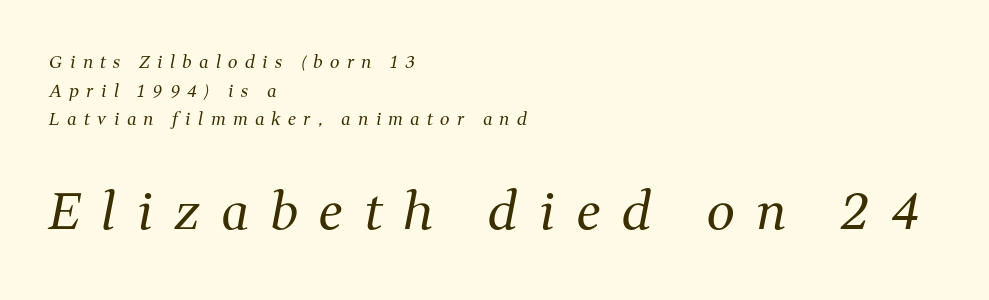
{"serif": "yes", "italic": "yes", "lean": "right", "slant_degrees": 11, "bold": "no", "weight": "regular", "width": "normal", "stroke_contrast": "medium", "x_height": "medium", "monospaced": "no", "underline": "no", "align": "left", "line_spacing": "normal", "line_spacing_ratio": 1.68, "letter_spacing": "wide", "letter_spacing_em": 0.43, "larger_block": "second", "size_ratio": 2.94, "glyph_px": 50}
